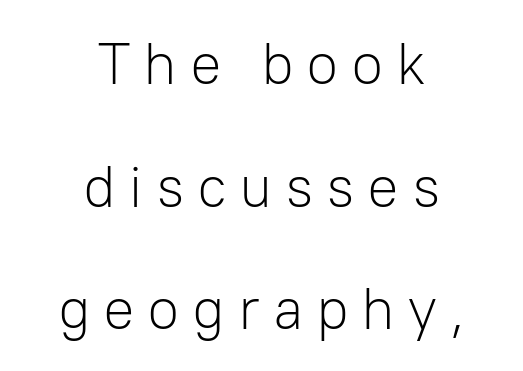
Is the stroke heavy? The answer is a plain regular-or-lighter. The text block is weighted toward neither margin, spreading evenly from the middle. Note the varied advance widths — an 'i' is clearly narrower than an 'm'. Short note: letters widely spaced. Nope, no serifs anywhere on these letters.
